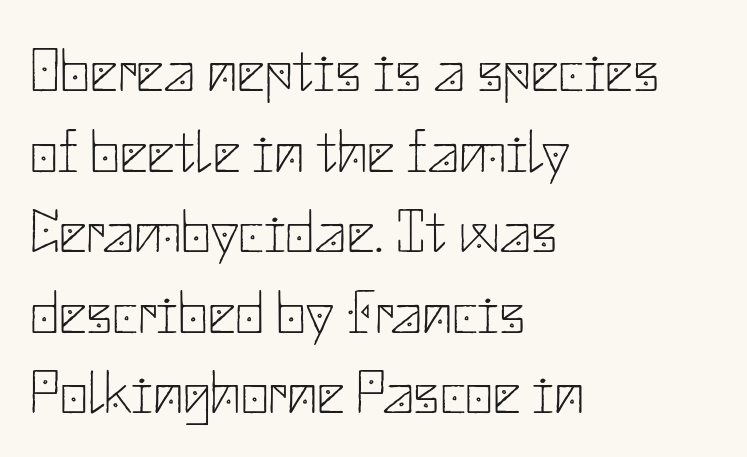
The image shows 61 px thin sans-serif type, upright; set left-aligned, normal line spacing (1.32x), normal letter spacing, not underlined; low stroke contrast and a small x-height.
